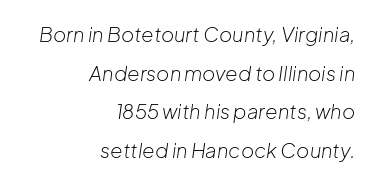
{"italic": "yes", "lean": "right", "slant_degrees": 8, "bold": "no", "underline": "no", "align": "right", "line_spacing": "loose", "line_spacing_ratio": 1.93, "letter_spacing": "normal", "letter_spacing_em": 0.0, "glyph_px": 20}
